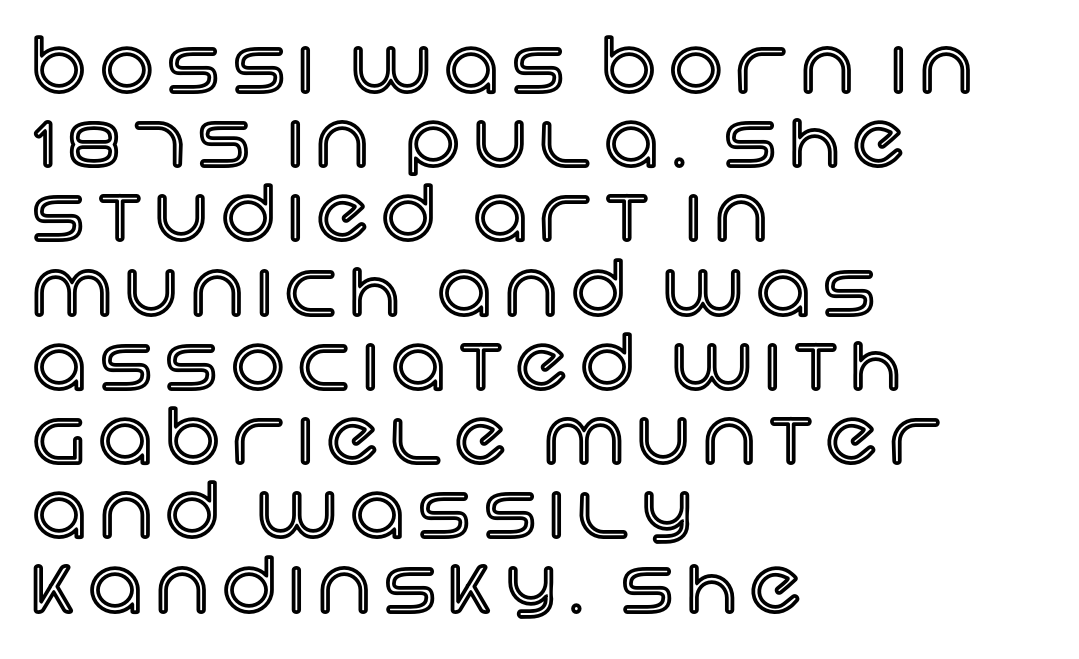
Q: Is the text italic (slanted)? A: No, it is upright.
Q: Is the text underlined? A: No.
Q: How is the paragraph aligned? A: Left-aligned.
Q: Is the spacing between lines tight, normal or loose? A: Tight.
Q: Width (condensed, normal, or wide)? A: Normal.
Q: x-height? A: Large.
Q: Monospaced? A: No.
